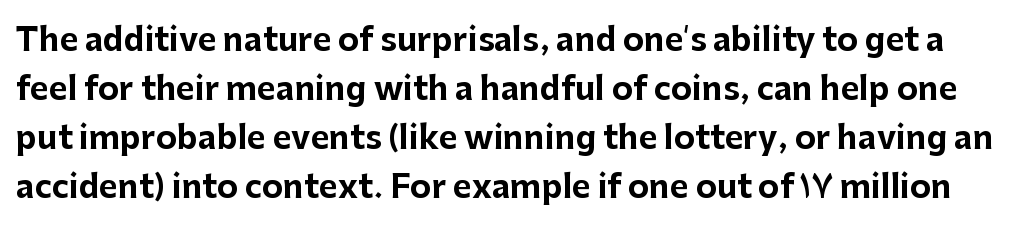
Plenty of ink on the page — the face is bold. Rule under the text: the space is simply empty. The face used here is a sans, in the tradition of grotesques and geometrics. Ordinary non-slanted type is in use. In terms of leading, this rendering sits right in the middle.
